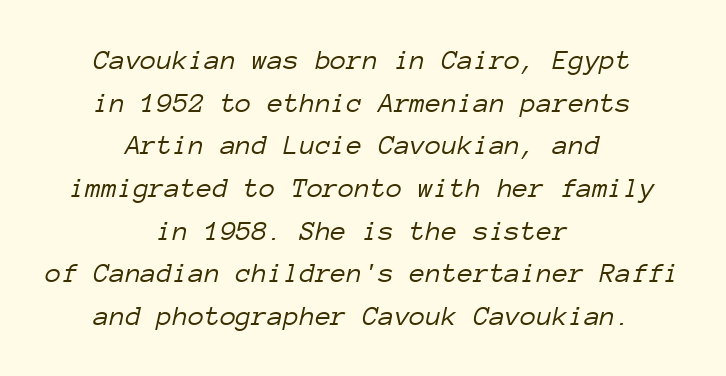
The image shows 29 px light type, italic (leaning right), monospaced; set centered, normal line spacing (1.47x), normal letter spacing, not underlined; low stroke contrast and a medium x-height.
